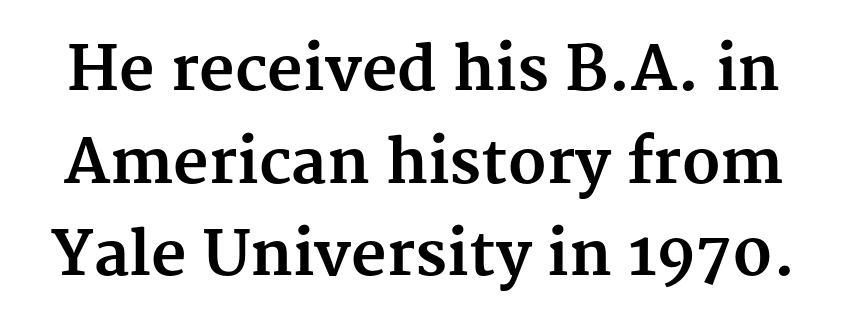
Q: Is the text bold? A: Yes.
Q: Is the text italic (slanted)? A: No, it is upright.
Q: Is the typeface a serif or a sans-serif typeface? A: Serif.
Q: Is the text underlined? A: No.
Q: Is the spacing between letters normal or unusually wide? A: Normal.
Q: Is the spacing between lines tight, normal or loose? A: Normal.
Q: Width (condensed, normal, or wide)? A: Normal.
Q: Stroke contrast? A: Medium.
Q: x-height? A: Medium.
Q: Monospaced? A: No.
